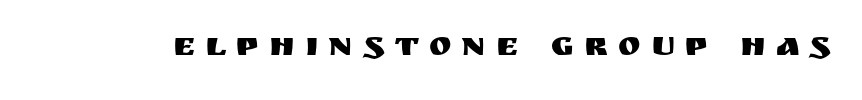
This rendering employs a face without finishing strokes, i.e., a sans-serif. Inter-character spacing is expanded well beyond the font's built-in metrics. Ordinary non-slanted type is in use. Do the characters align in a grid? No, the font is proportional.
